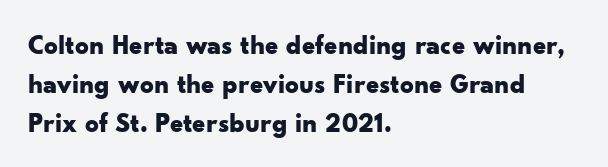
Q: Is the text bold? A: Yes.
Q: Is the text italic (slanted)? A: No, it is upright.
Q: Is the text underlined? A: No.
Q: How is the paragraph aligned? A: Left-aligned.
Q: Is the spacing between letters normal or unusually wide? A: Normal.
Q: Is the spacing between lines tight, normal or loose? A: Normal.
